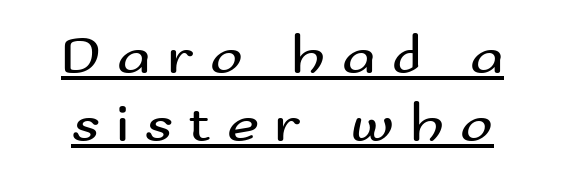
{"serif": "no", "italic": "no", "bold": "no", "weight": "regular", "width": "wide", "stroke_contrast": "medium", "x_height": "small", "monospaced": "no", "underline": "yes", "line_spacing_ratio": 1.24, "letter_spacing": "wide", "letter_spacing_em": 0.29, "glyph_px": 55}
